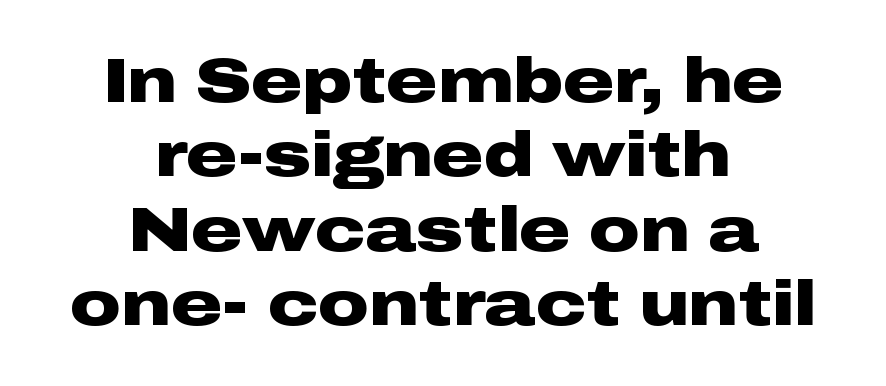
{"serif": "no", "italic": "no", "bold": "yes", "weight": "heavy", "width": "wide", "stroke_contrast": "low", "x_height": "medium", "monospaced": "no", "underline": "no", "align": "center", "line_spacing_ratio": 1.18, "letter_spacing": "normal", "letter_spacing_em": 0.0, "glyph_px": 63}
